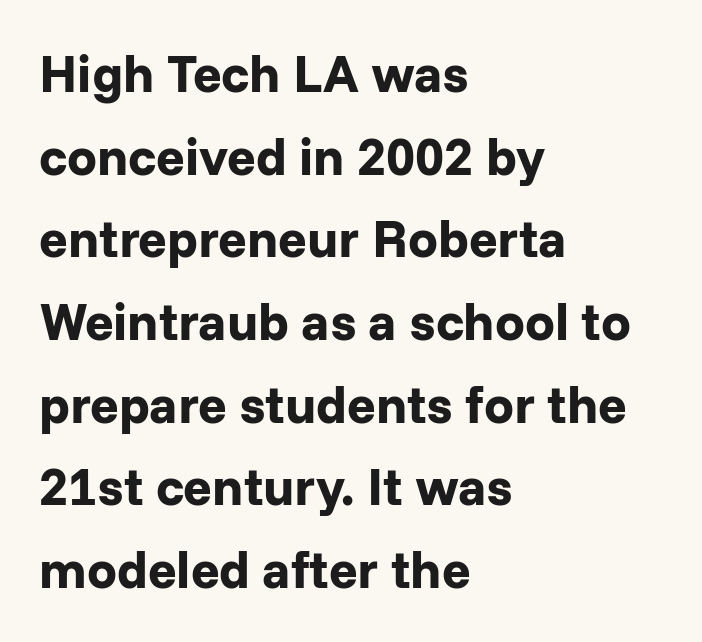
Q: Is the text bold? A: Yes.
Q: Is the text italic (slanted)? A: No, it is upright.
Q: Is the typeface a serif or a sans-serif typeface? A: Sans-serif.
Q: Is the text underlined? A: No.
Q: How is the paragraph aligned? A: Left-aligned.
Q: Is the spacing between letters normal or unusually wide? A: Normal.
Q: Is the spacing between lines tight, normal or loose? A: Normal.
Q: Width (condensed, normal, or wide)? A: Normal.
Q: Stroke contrast? A: Low.
Q: x-height? A: Medium.
Q: Monospaced? A: No.
